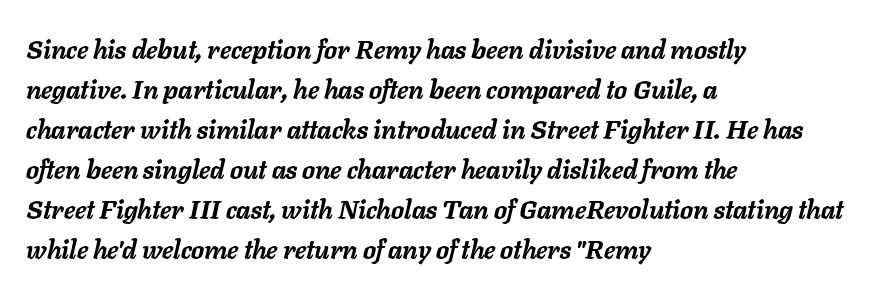
{"italic": "yes", "lean": "right", "slant_degrees": 11, "bold": "yes", "underline": "no", "align": "left", "line_spacing": "normal", "line_spacing_ratio": 1.54, "letter_spacing": "normal", "letter_spacing_em": 0.0, "glyph_px": 26}
